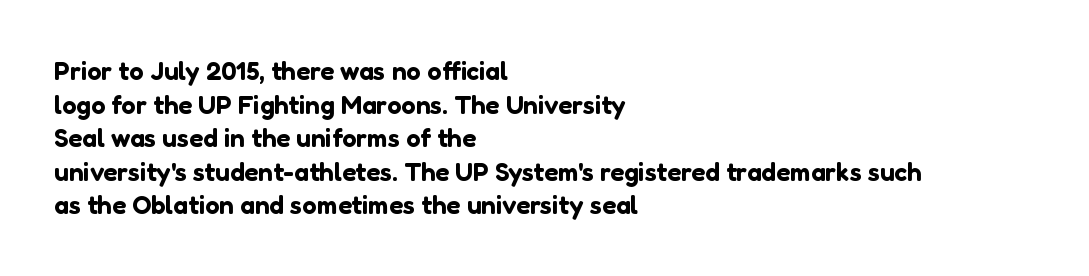
{"italic": "no", "underline": "no", "align": "left", "line_spacing": "normal", "line_spacing_ratio": 1.29, "letter_spacing": "normal", "letter_spacing_em": 0.0, "glyph_px": 26}
